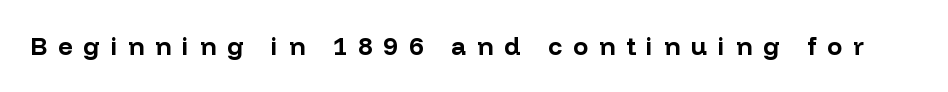
Between one letter and the next there's a generous, obvious gap. The space beneath each line is pristine and unruled. Does the weight exceed regular? Yes, all the way to bold. The letters stand upright; this is a roman face.
